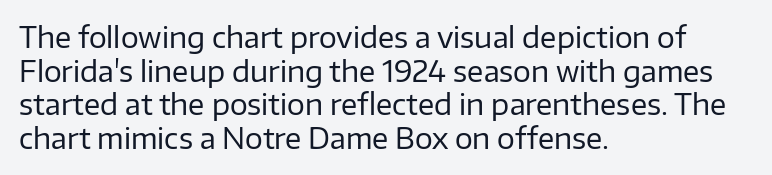
The image shows 28 px regular-weight sans-serif type, upright; set left-aligned, line spacing 1.2x, normal letter spacing, not underlined; low stroke contrast and a medium x-height.
